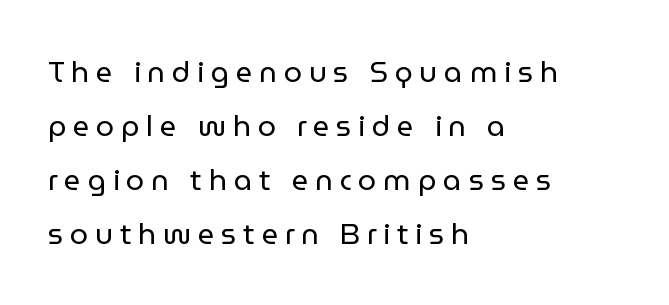
{"serif": "no", "italic": "no", "bold": "no", "weight": "regular", "width": "normal", "stroke_contrast": "low", "x_height": "medium", "monospaced": "no", "underline": "no", "align": "left", "line_spacing_ratio": 1.86, "letter_spacing": "wide", "letter_spacing_em": 0.23, "glyph_px": 29}
